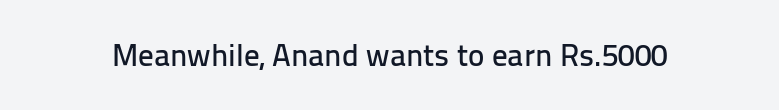
Italic? Not at all — the glyphs are vertical. Descender tails drop into unmarked territory. The glyphs in this specimen are sans serif. Spacing between characters is what you'd get straight out of the box.
